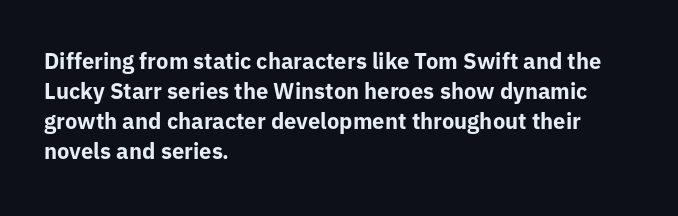
{"italic": "no", "bold": "yes", "underline": "no", "align": "left", "line_spacing": "normal", "line_spacing_ratio": 1.37, "letter_spacing": "normal", "letter_spacing_em": 0.0, "glyph_px": 22}
